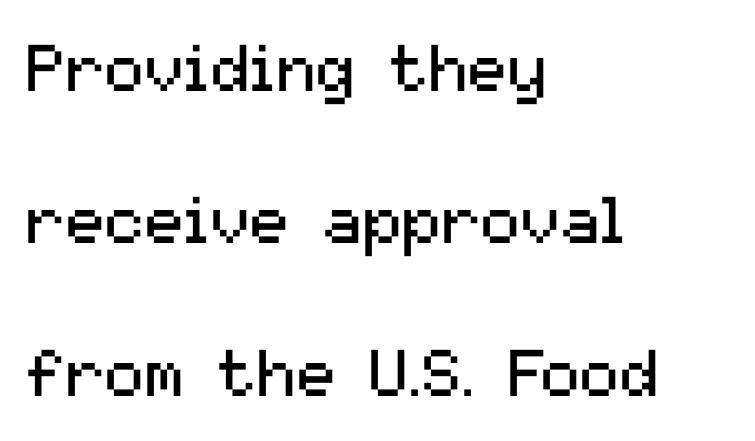
Q: Is the text bold? A: No.
Q: Is the text italic (slanted)? A: No, it is upright.
Q: Is the typeface a serif or a sans-serif typeface? A: Sans-serif.
Q: Is the text underlined? A: No.
Q: How is the paragraph aligned? A: Left-aligned.
Q: Is the spacing between letters normal or unusually wide? A: Normal.
Q: Is the spacing between lines tight, normal or loose? A: Loose.
Q: Width (condensed, normal, or wide)? A: Normal.
Q: Stroke contrast? A: Medium.
Q: x-height? A: Medium.
Q: Monospaced? A: No.
